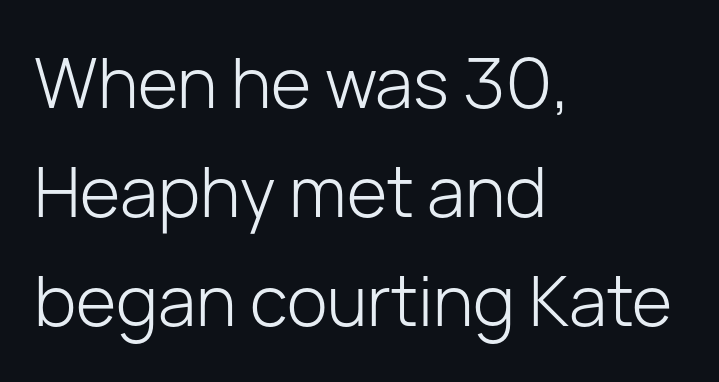
{"serif": "no", "italic": "no", "bold": "no", "weight": "light", "width": "normal", "stroke_contrast": "low", "x_height": "medium", "monospaced": "no", "underline": "no", "align": "left", "line_spacing": "normal", "line_spacing_ratio": 1.58, "letter_spacing": "normal", "letter_spacing_em": 0.0, "glyph_px": 69}
